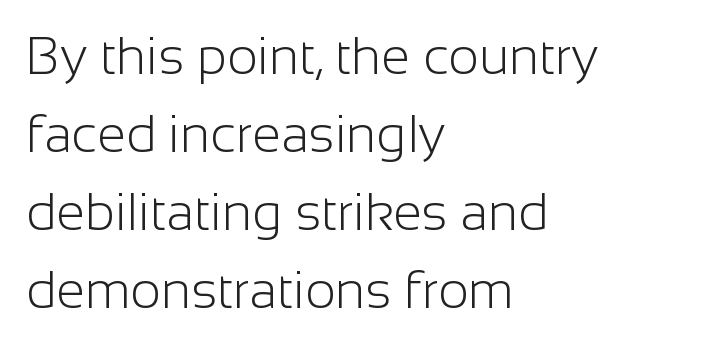
{"serif": "no", "italic": "no", "bold": "no", "weight": "light", "width": "normal", "stroke_contrast": "low", "x_height": "medium", "monospaced": "no", "underline": "no", "align": "left", "line_spacing": "normal", "line_spacing_ratio": 1.5, "letter_spacing": "normal", "letter_spacing_em": 0.0, "glyph_px": 52}
